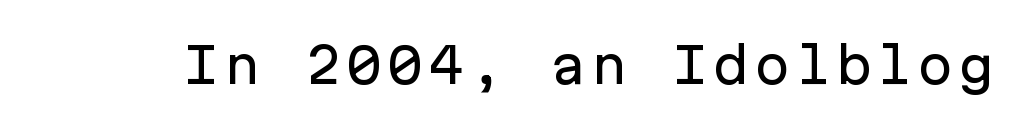
Q: Is the text italic (slanted)? A: No, it is upright.
Q: Is the typeface a serif or a sans-serif typeface? A: Sans-serif.
Q: Is the text underlined? A: No.
Q: Width (condensed, normal, or wide)? A: Normal.
Q: Stroke contrast? A: Low.
Q: x-height? A: Medium.
Q: Monospaced? A: Yes.
